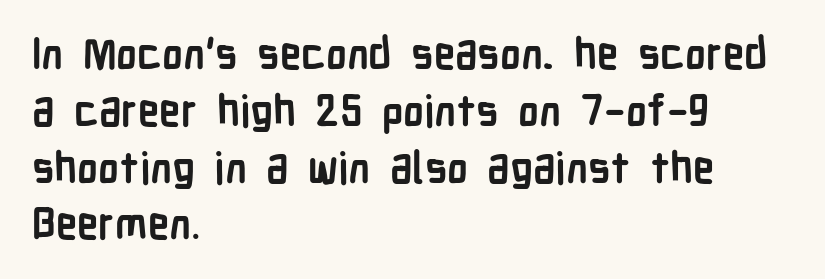
The ragged edge is on the right, which tells us the setting is flush left. The space beneath each line is pristine and unruled. Nope, no serifs anywhere on these letters. Strokes here are thick enough to call this a true bold. Notice how the stems are strictly vertical — no italics here.
